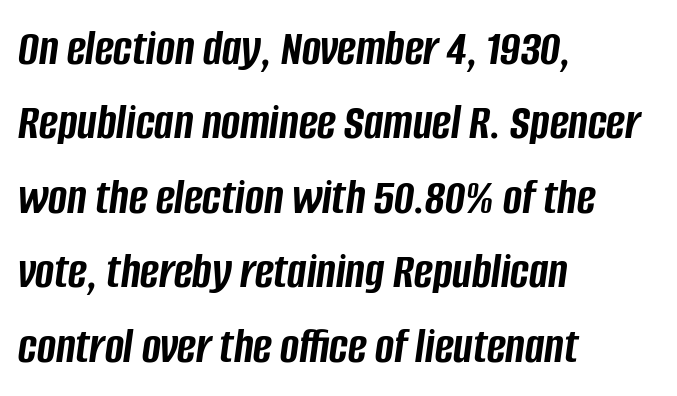
The image shows 51 px semibold, condensed type, italic (leaning right); set left-aligned, normal line spacing (1.46x), normal letter spacing, not underlined; low stroke contrast and a large x-height.
